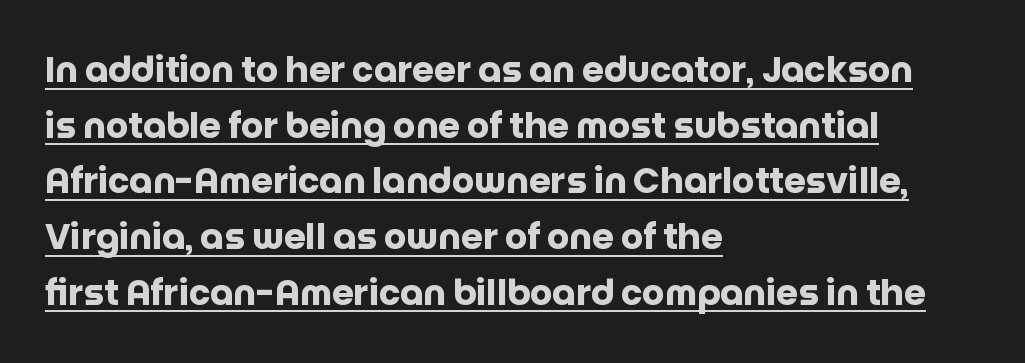
The image shows 35 px heavy sans-serif type, upright; set left-aligned, normal line spacing (1.59x), normal letter spacing, underlined; low stroke contrast and a large x-height.
